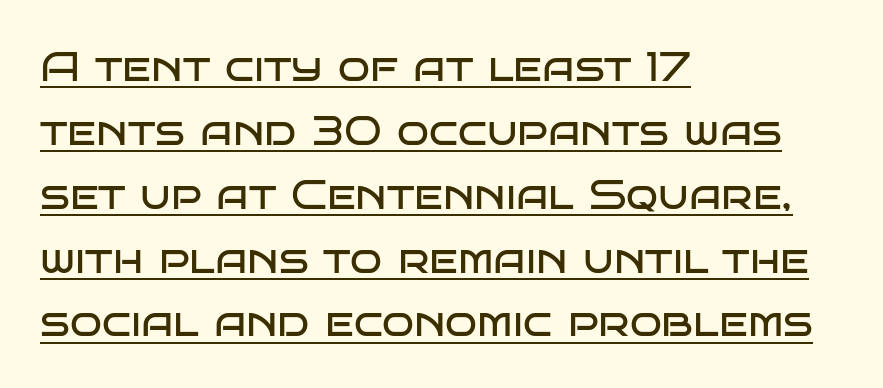
{"serif": "no", "italic": "no", "bold": "no", "weight": "regular", "width": "wide", "stroke_contrast": "low", "x_height": "large", "monospaced": "no", "underline": "yes", "align": "left", "line_spacing": "normal", "line_spacing_ratio": 1.52, "letter_spacing": "normal", "letter_spacing_em": 0.0, "glyph_px": 42}
